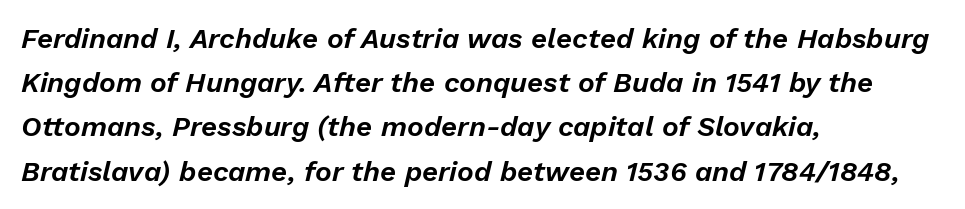
{"italic": "yes", "lean": "right", "slant_degrees": 13, "width": "normal", "stroke_contrast": "low", "x_height": "medium", "monospaced": "no", "underline": "no", "align": "left", "line_spacing": "normal", "line_spacing_ratio": 1.58, "letter_spacing": "normal", "letter_spacing_em": 0.0, "glyph_px": 28}
